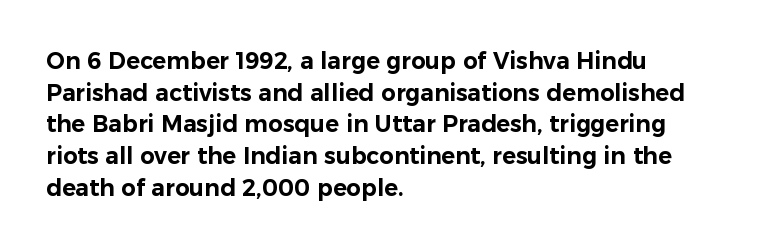
Q: Is the text italic (slanted)? A: No, it is upright.
Q: Is the text underlined? A: No.
Q: How is the paragraph aligned? A: Left-aligned.
Q: Is the spacing between letters normal or unusually wide? A: Normal.
Q: Is the spacing between lines tight, normal or loose? A: Normal.
